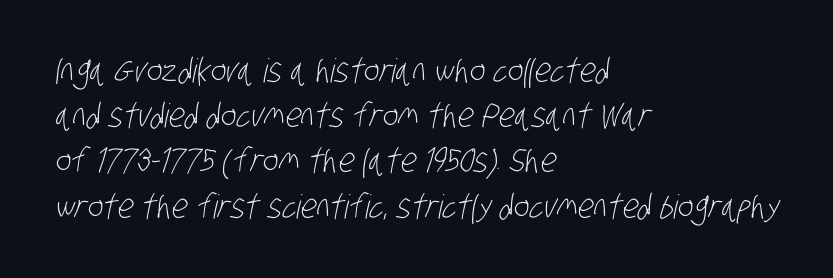
{"serif": "no", "bold": "no", "weight": "light", "width": "condensed", "stroke_contrast": "low", "x_height": "large", "monospaced": "no", "underline": "no", "align": "left", "line_spacing": "normal", "line_spacing_ratio": 1.37, "letter_spacing": "normal", "letter_spacing_em": 0.0, "glyph_px": 33}
